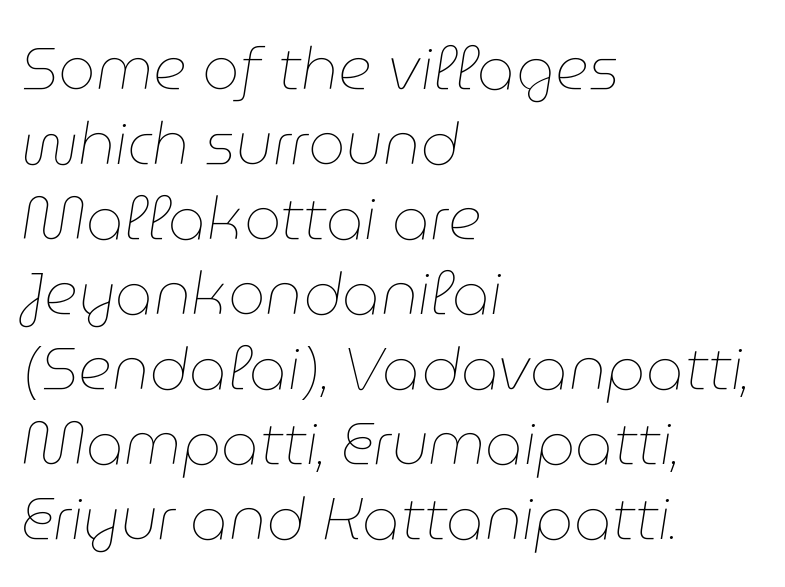
Q: Is the text bold? A: No.
Q: Is the text italic (slanted)? A: Yes, it leans right by about 9 degrees.
Q: Is the text underlined? A: No.
Q: How is the paragraph aligned? A: Left-aligned.
Q: Is the spacing between letters normal or unusually wide? A: Normal.
Q: Is the spacing between lines tight, normal or loose? A: Normal.
Q: Width (condensed, normal, or wide)? A: Normal.
Q: Stroke contrast? A: Low.
Q: x-height? A: Medium.
Q: Monospaced? A: No.
